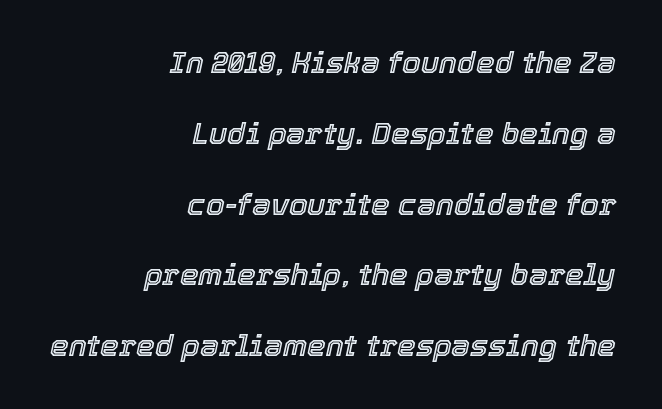
The image shows 30 px text type, italic (leaning right); set right-aligned, loose line spacing (2.36x), normal letter spacing, not underlined; a medium x-height.
